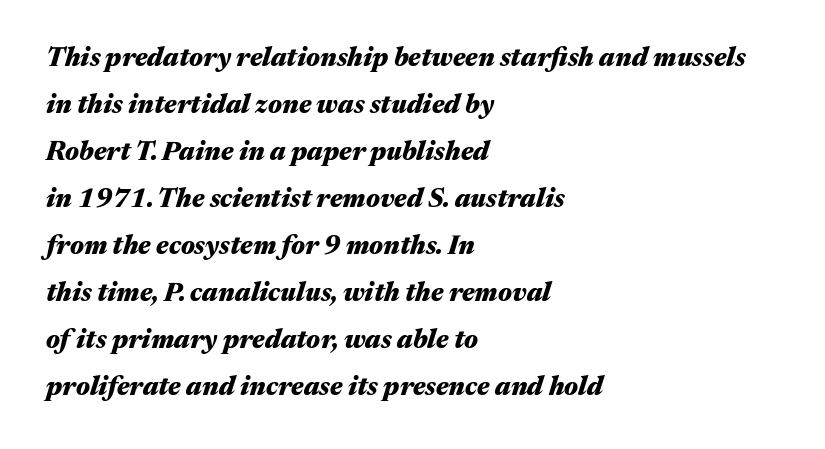
Q: Is the text bold? A: Yes.
Q: Is the text italic (slanted)? A: Yes, it leans right by about 17 degrees.
Q: Is the text underlined? A: No.
Q: How is the paragraph aligned? A: Left-aligned.
Q: Is the spacing between letters normal or unusually wide? A: Normal.
